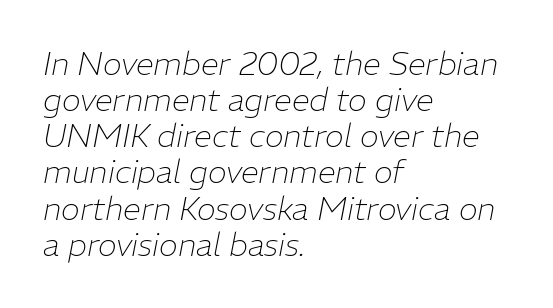
The image shows 32 px thin type, italic (leaning right); set left-aligned, tight line spacing (1.13x), normal letter spacing, not underlined; low stroke contrast and a medium x-height.
